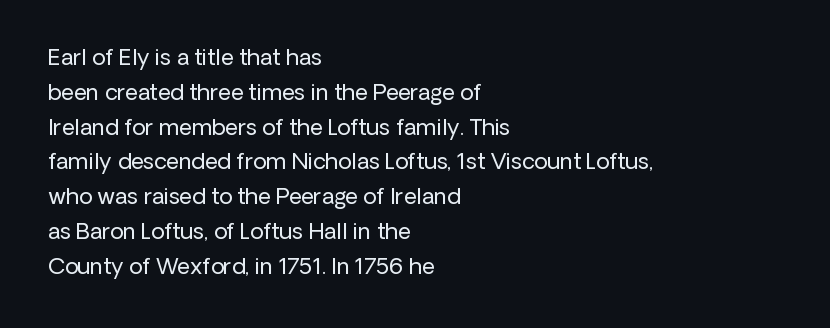
The image shows 22 px text type, upright; set left-aligned, normal line spacing (1.58x), normal letter spacing, not underlined.
